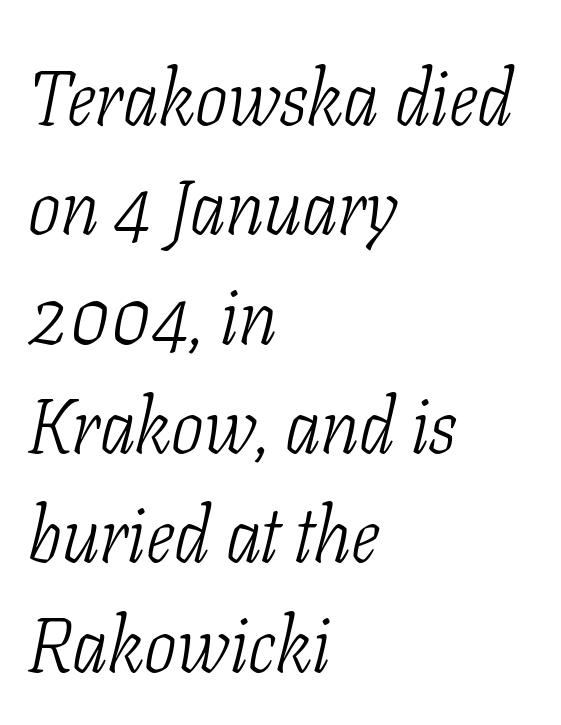
Q: Is the text bold? A: No.
Q: Is the text italic (slanted)? A: Yes, it leans right by about 11 degrees.
Q: Is the typeface a serif or a sans-serif typeface? A: Serif.
Q: Is the text underlined? A: No.
Q: How is the paragraph aligned? A: Left-aligned.
Q: Is the spacing between letters normal or unusually wide? A: Normal.
Q: Is the spacing between lines tight, normal or loose? A: Normal.
Q: Width (condensed, normal, or wide)? A: Condensed.
Q: Stroke contrast? A: Low.
Q: x-height? A: Medium.
Q: Monospaced? A: No.
